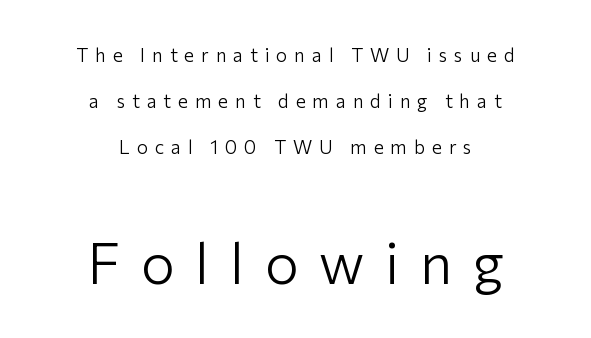
This rendering employs a face without finishing strokes, i.e., a sans-serif. Of the two passages, the one underneath uses the larger point size. Spacing verdict: proportional, widths tailored to each character. Alignment: centered. No word sits above an underline.
